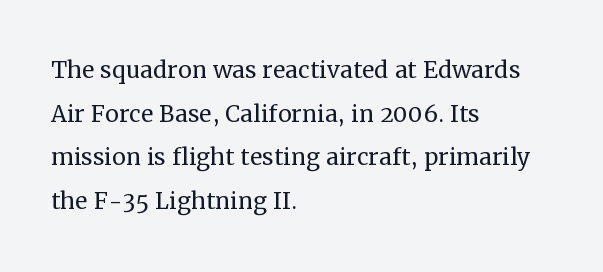
Look at the tracking — it's just the regular setting, nothing added. A typesetter would call this proportional, since set widths differ per character. Which margin do the lines hug? The left one — the right edge is uneven. Quick note: underline off. Posture: upright roman.
